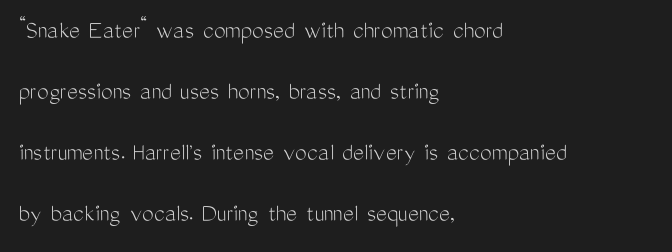
The image shows 26 px text type, upright; set left-aligned, loose line spacing (2.35x), normal letter spacing, not underlined.
